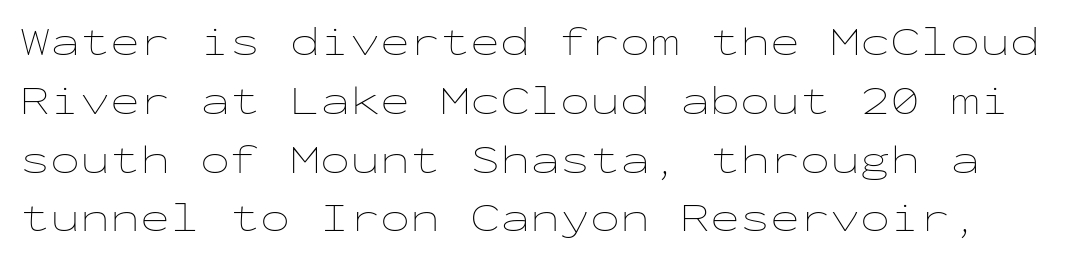
The image shows 40 px thin, wide type, upright, monospaced; set normal line spacing (1.47x), normal letter spacing, not underlined; low stroke contrast and a medium x-height.
